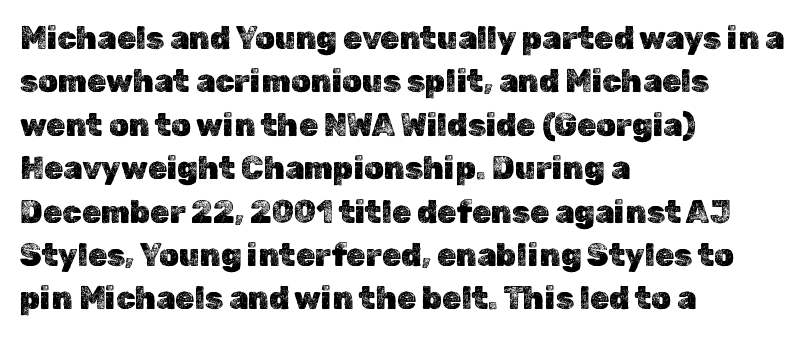
Q: Is the text italic (slanted)? A: No, it is upright.
Q: Is the text underlined? A: No.
Q: How is the paragraph aligned? A: Left-aligned.
Q: Is the spacing between letters normal or unusually wide? A: Normal.
Q: Is the spacing between lines tight, normal or loose? A: Normal.
Q: Width (condensed, normal, or wide)? A: Normal.
Q: x-height? A: Medium.
Q: Monospaced? A: No.
